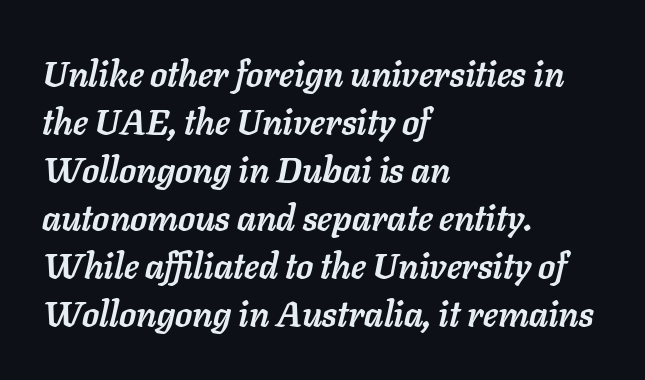
The glyphs have the mass of a bold cut. Visually the block forms a straight wall on the left and a jagged coastline on the right. Looks like regular typesetting: each glyph gets only the width it needs. Glyph-to-glyph distance matches everyday printed text.
